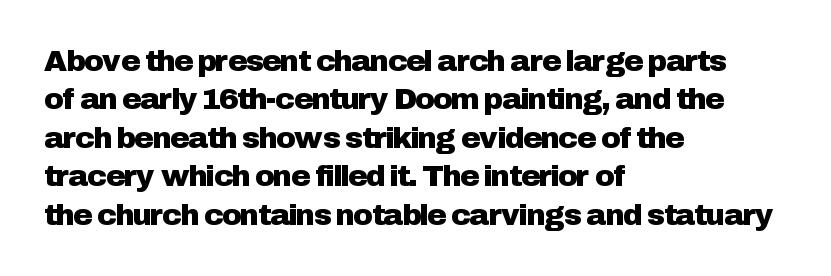
{"serif": "no", "italic": "no", "width": "normal", "stroke_contrast": "low", "x_height": "medium", "monospaced": "no", "underline": "no", "align": "left", "line_spacing": "normal", "line_spacing_ratio": 1.28, "letter_spacing": "normal", "letter_spacing_em": 0.0, "glyph_px": 30}
